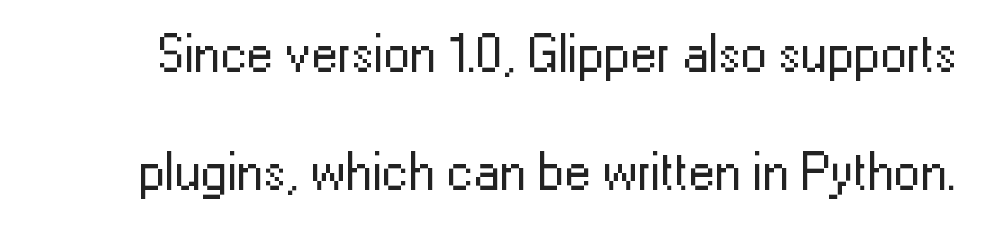
Designer's note — italics off, roman on. Weight class: somewhere from thin through regular. You could not count columns in this text — the font is proportionally spaced. Inter-character spacing is left at the font's built-in metrics. Students, observe: this is what heavily led, spacious text looks like. The space beneath each line is pristine and unruled.
